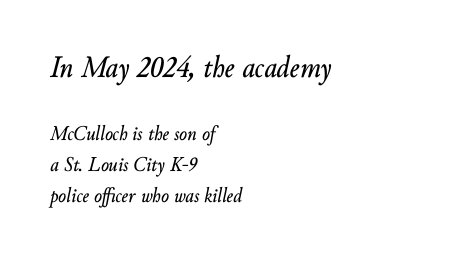
Here the first block reads like a headline and the second like body copy. Rule under the text: the space is simply empty. Reading down the column, the eye jumps a familiar distance to each next line. Note the varied advance widths — an 'i' is clearly narrower than an 'm'. In CSS terms this would be text-align: left.
